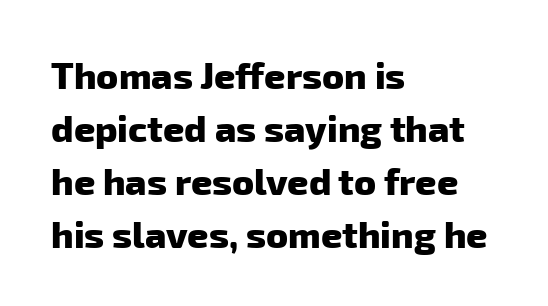
Q: Is the text bold? A: Yes.
Q: Is the typeface a serif or a sans-serif typeface? A: Sans-serif.
Q: Is the text underlined? A: No.
Q: How is the paragraph aligned? A: Left-aligned.
Q: Is the spacing between letters normal or unusually wide? A: Normal.
Q: Is the spacing between lines tight, normal or loose? A: Normal.
Q: Width (condensed, normal, or wide)? A: Normal.
Q: Stroke contrast? A: Low.
Q: x-height? A: Medium.
Q: Monospaced? A: No.
